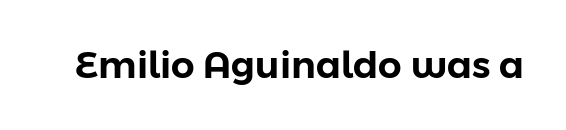
{"serif": "no", "italic": "no", "width": "normal", "stroke_contrast": "low", "x_height": "medium", "monospaced": "no", "underline": "no", "letter_spacing": "normal", "letter_spacing_em": 0.0, "glyph_px": 37}
